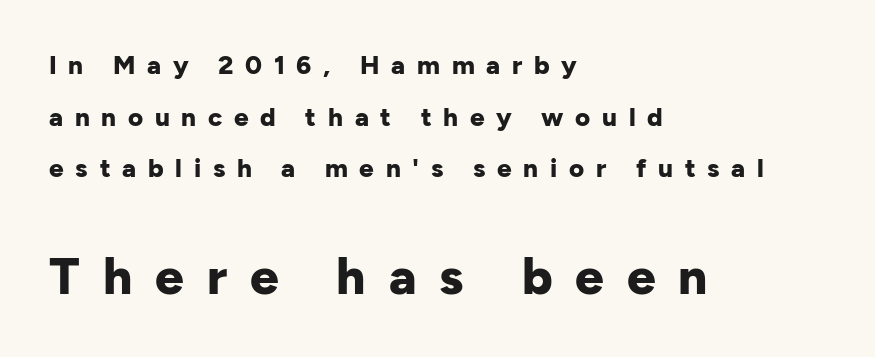
Q: Is the text bold? A: Yes.
Q: Is the text italic (slanted)? A: No, it is upright.
Q: Is the typeface a serif or a sans-serif typeface? A: Sans-serif.
Q: Is the text underlined? A: No.
Q: How is the paragraph aligned? A: Left-aligned.
Q: Is the spacing between letters normal or unusually wide? A: Unusually wide.
Q: Is the spacing between lines tight, normal or loose? A: Loose.
Q: Which block of text is set in a larger size, the first (top) or the second (bottom)? A: The second (bottom) one.
Q: Width (condensed, normal, or wide)? A: Normal.
Q: Stroke contrast? A: Low.
Q: x-height? A: Medium.
Q: Monospaced? A: No.
